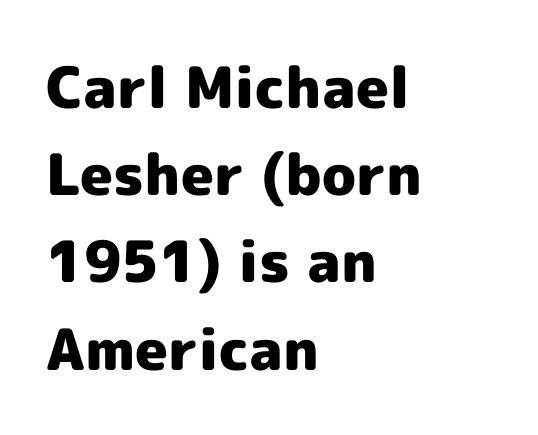
The image shows 57 px heavy sans-serif type, upright; set left-aligned, normal line spacing (1.53x), normal letter spacing, not underlined; a medium x-height.
